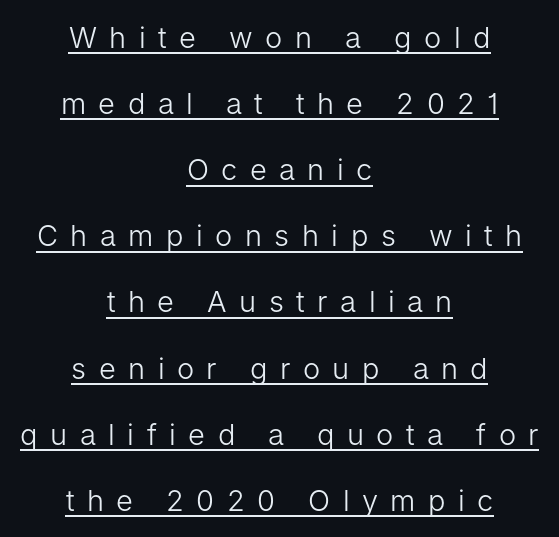
The image shows 29 px light sans-serif type, upright; set centered, loose line spacing (2.28x), unusually wide letter spacing (+0.43 em), underlined; low stroke contrast and a medium x-height.
